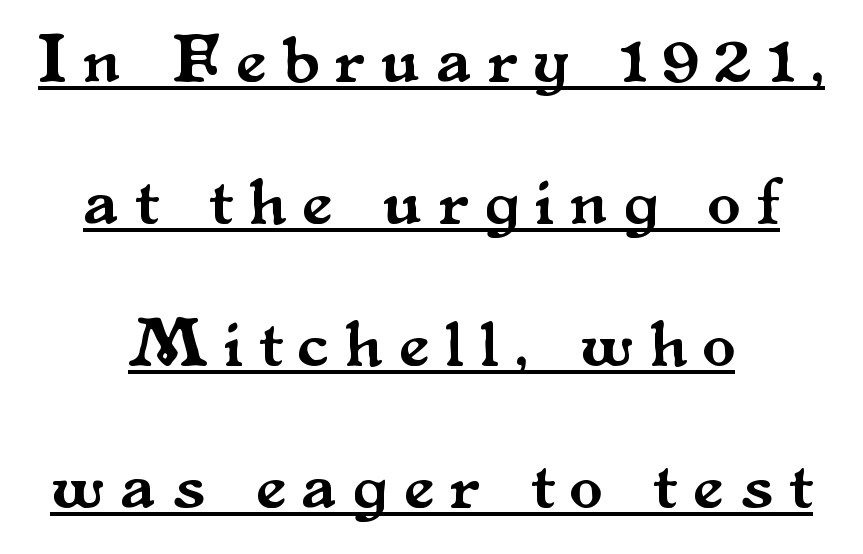
{"serif": "yes", "italic": "no", "width": "normal", "stroke_contrast": "medium", "x_height": "small", "monospaced": "no", "underline": "yes", "align": "center", "line_spacing": "loose", "line_spacing_ratio": 2.12, "letter_spacing": "wide", "letter_spacing_em": 0.25, "glyph_px": 67}
